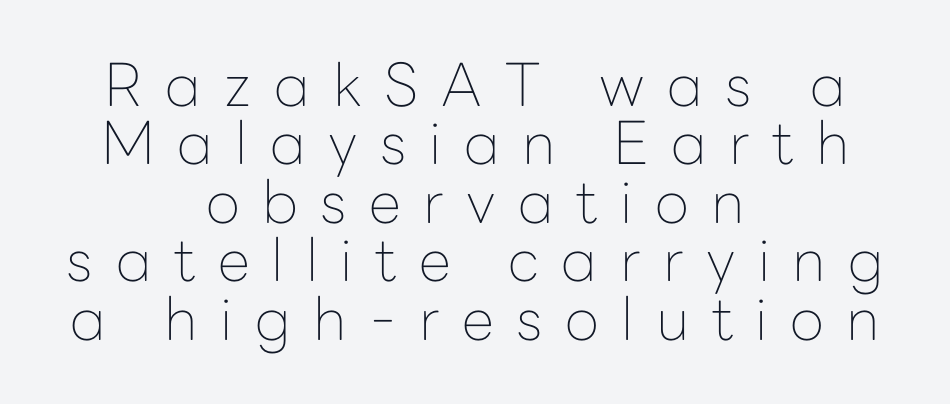
The image shows 59 px thin sans-serif type, upright; set centered, tight line spacing (0.99x), unusually wide letter spacing (+0.38 em), not underlined; low stroke contrast and a medium x-height.
